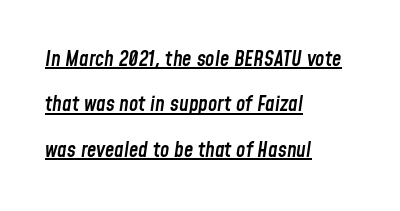
{"italic": "yes", "lean": "right", "slant_degrees": 8, "bold": "semi", "underline": "yes", "align": "left", "line_spacing": "loose", "line_spacing_ratio": 2.16, "letter_spacing": "normal", "letter_spacing_em": 0.0, "glyph_px": 21}
